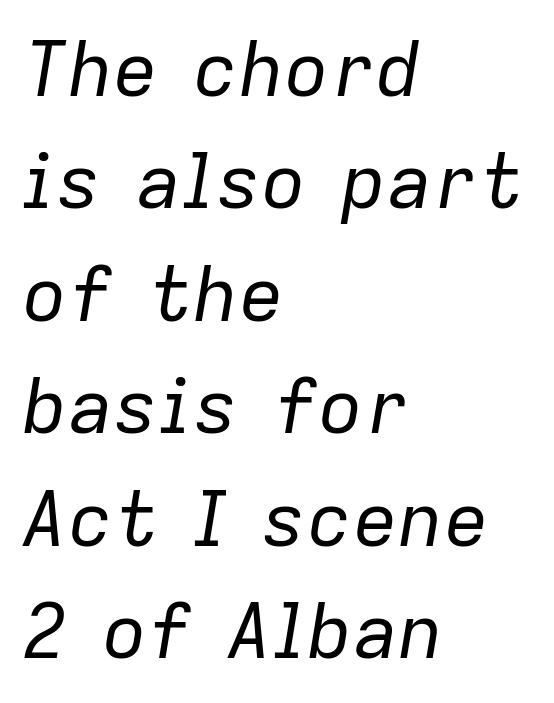
Q: Is the text bold? A: No.
Q: Is the text italic (slanted)? A: Yes, it leans right by about 9 degrees.
Q: Is the text underlined? A: No.
Q: How is the paragraph aligned? A: Left-aligned.
Q: Is the spacing between letters normal or unusually wide? A: Normal.
Q: Is the spacing between lines tight, normal or loose? A: Normal.
Q: Width (condensed, normal, or wide)? A: Normal.
Q: Stroke contrast? A: Low.
Q: x-height? A: Medium.
Q: Monospaced? A: No.
